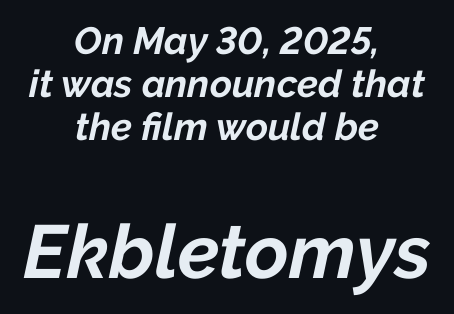
Q: Is the text bold? A: Yes.
Q: Is the text italic (slanted)? A: Yes, it leans right by about 12 degrees.
Q: Is the text underlined? A: No.
Q: How is the paragraph aligned? A: Centered.
Q: Is the spacing between letters normal or unusually wide? A: Normal.
Q: Is the spacing between lines tight, normal or loose? A: Tight.
Q: Which block of text is set in a larger size, the first (top) or the second (bottom)? A: The second (bottom) one.
Q: Width (condensed, normal, or wide)? A: Normal.
Q: Stroke contrast? A: Low.
Q: x-height? A: Medium.
Q: Monospaced? A: No.
